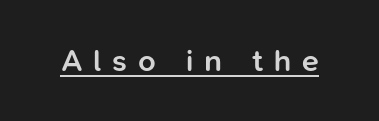
Q: Is the text bold? A: Semi-bold.
Q: Is the text italic (slanted)? A: No, it is upright.
Q: Is the typeface a serif or a sans-serif typeface? A: Sans-serif.
Q: Is the text underlined? A: Yes.
Q: Is the spacing between letters normal or unusually wide? A: Unusually wide.
Q: Width (condensed, normal, or wide)? A: Normal.
Q: Stroke contrast? A: Low.
Q: x-height? A: Medium.
Q: Monospaced? A: No.
